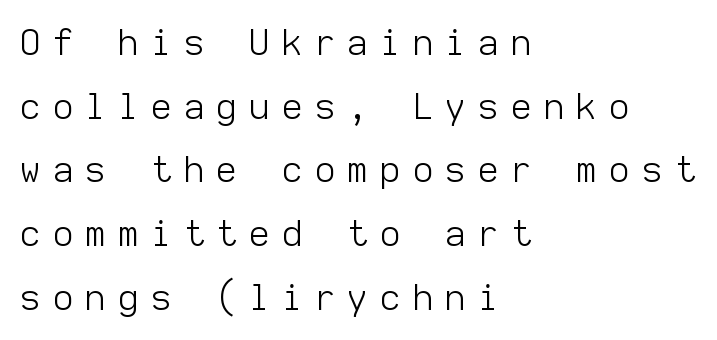
{"serif": "no", "italic": "no", "bold": "no", "weight": "light", "width": "normal", "stroke_contrast": "low", "x_height": "medium", "monospaced": "yes", "underline": "no", "align": "left", "line_spacing_ratio": 1.82, "letter_spacing": "wide", "letter_spacing_em": 0.36, "glyph_px": 35}
